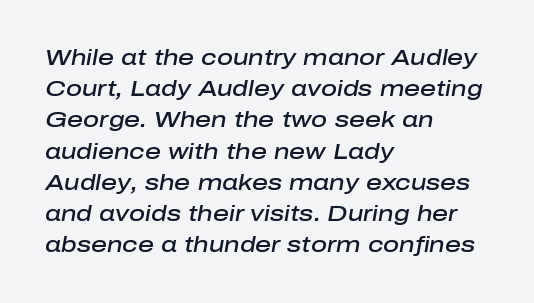
{"italic": "yes", "lean": "right", "slant_degrees": 10, "bold": "semi", "underline": "no", "align": "left", "line_spacing": "normal", "line_spacing_ratio": 1.42, "letter_spacing": "normal", "letter_spacing_em": 0.0, "glyph_px": 22}
